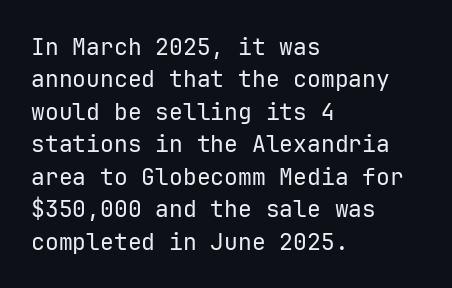
The tracking reads as untouched default to a designer's eye. Layout note: lines flush left. Students, observe: this is what conventionally led text looks like. Underline: absent.
